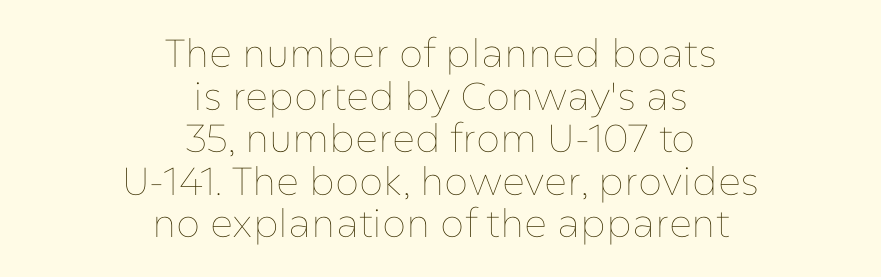
Q: Is the text bold? A: No.
Q: Is the text italic (slanted)? A: No, it is upright.
Q: Is the text underlined? A: No.
Q: How is the paragraph aligned? A: Centered.
Q: Is the spacing between letters normal or unusually wide? A: Normal.
Q: Is the spacing between lines tight, normal or loose? A: Tight.
Q: Width (condensed, normal, or wide)? A: Normal.
Q: Stroke contrast? A: Low.
Q: x-height? A: Medium.
Q: Monospaced? A: No.
